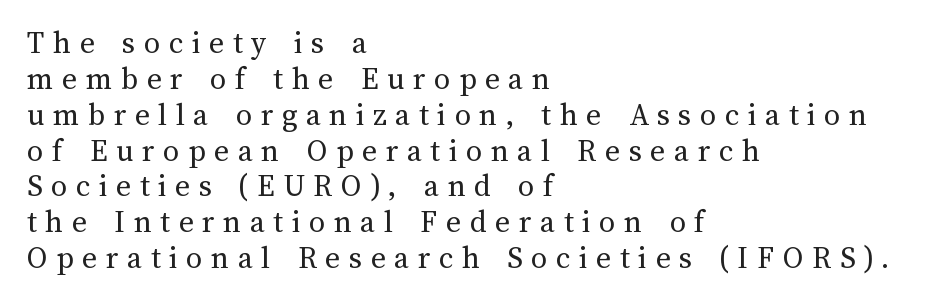
The cut favours lightness, reaching ordinary text weight at its darkest. The line texture is sparse and dotted thanks to wide tracking. Very little white space separates one row of letters from the next. Plain, unruled lines of type.
